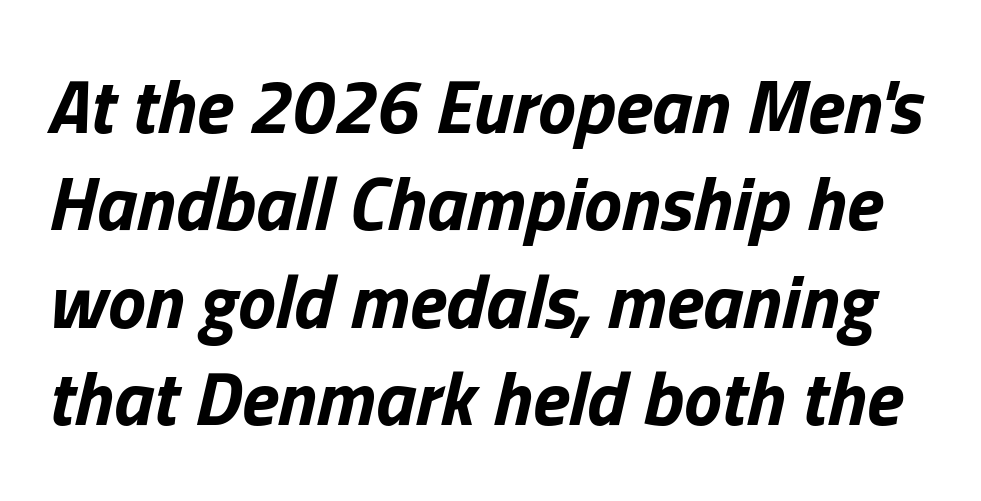
{"italic": "yes", "lean": "right", "slant_degrees": 13, "bold": "yes", "weight": "bold", "width": "normal", "stroke_contrast": "low", "x_height": "medium", "monospaced": "no", "underline": "no", "line_spacing": "normal", "line_spacing_ratio": 1.28, "letter_spacing": "normal", "letter_spacing_em": 0.0, "glyph_px": 76}
